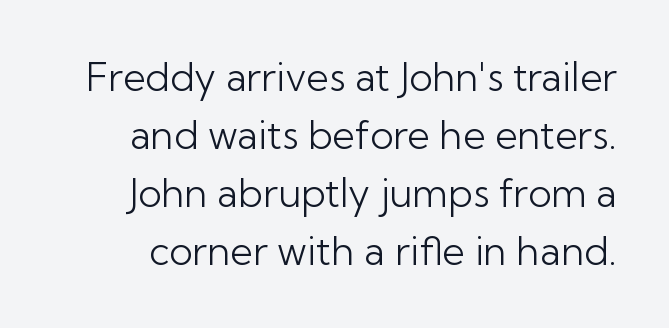
{"serif": "no", "italic": "no", "bold": "no", "weight": "light", "width": "normal", "stroke_contrast": "low", "x_height": "medium", "monospaced": "no", "underline": "no", "line_spacing": "normal", "line_spacing_ratio": 1.49, "letter_spacing": "normal", "letter_spacing_em": 0.0, "glyph_px": 39}
